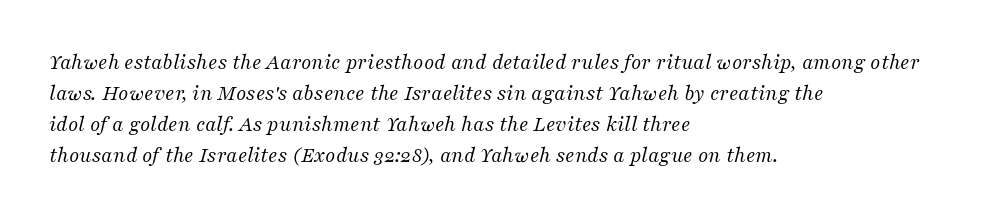
{"italic": "yes", "lean": "right", "slant_degrees": 16, "bold": "no", "underline": "no", "align": "left", "line_spacing": "normal", "line_spacing_ratio": 1.41, "letter_spacing": "normal", "letter_spacing_em": 0.0, "glyph_px": 22}
